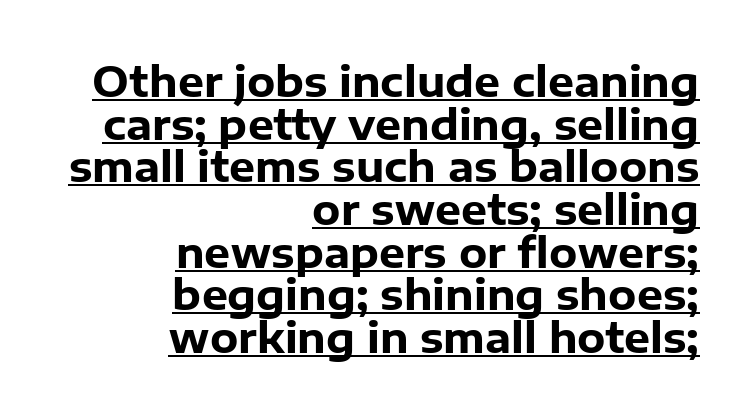
The image shows 41 px heavy sans-serif type, upright; set right-aligned, tight line spacing (1.04x), normal letter spacing, underlined; low stroke contrast and a medium x-height.
